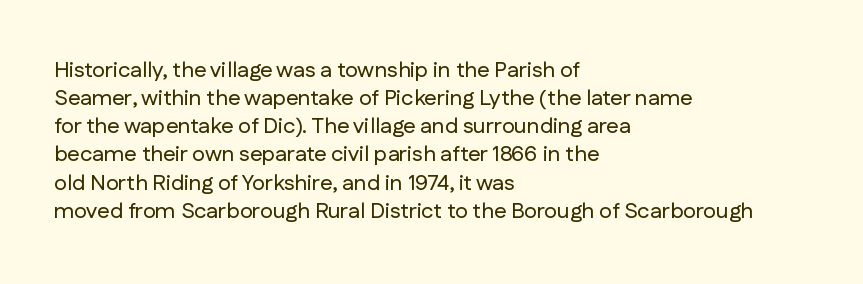
{"italic": "no", "underline": "no", "align": "left", "line_spacing": "normal", "line_spacing_ratio": 1.28, "letter_spacing": "normal", "letter_spacing_em": 0.0, "glyph_px": 22}
